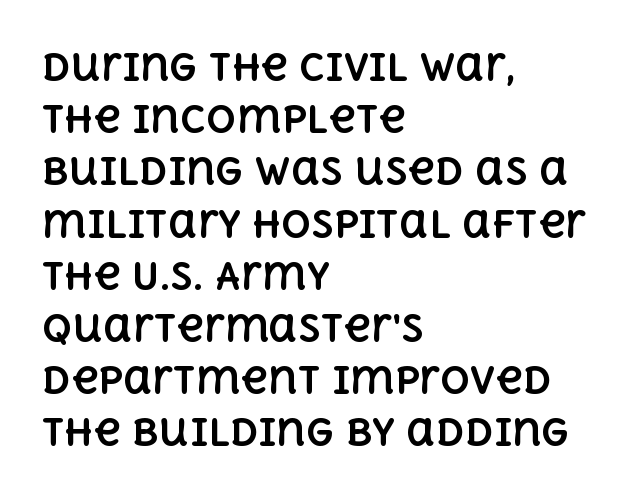
The image shows 37 px bold type, upright; set left-aligned, normal line spacing (1.41x), normal letter spacing, not underlined; a large x-height.
